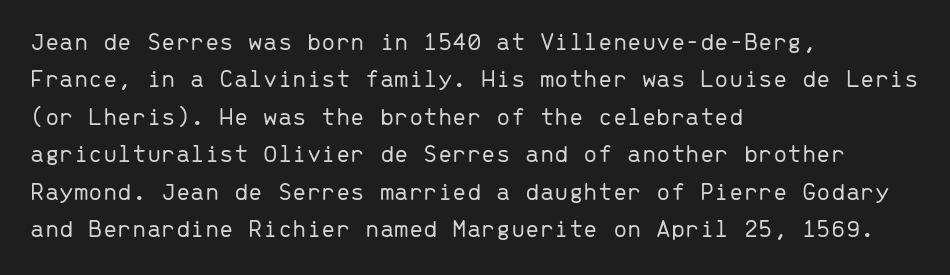
{"italic": "no", "bold": "no", "underline": "no", "align": "left", "line_spacing": "normal", "line_spacing_ratio": 1.44, "letter_spacing": "normal", "letter_spacing_em": 0.0, "glyph_px": 26}
